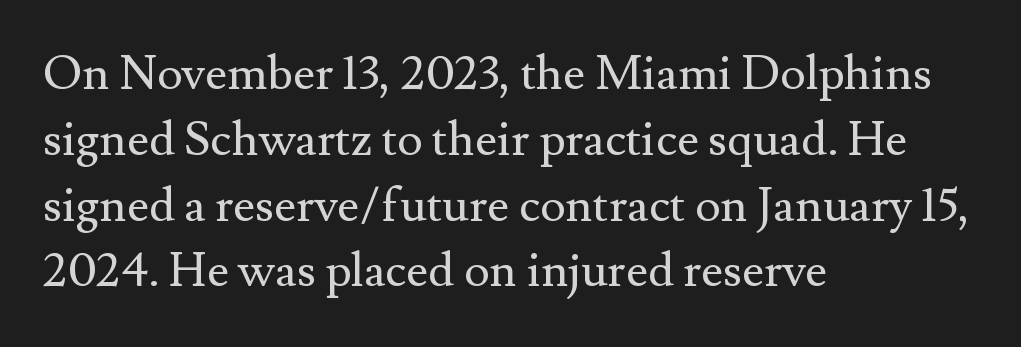
Visually the block forms a straight wall on the left and a jagged coastline on the right. Posture: straight, roman, zero tilt. The face used here is seriffed, in the tradition of book romans. Think of a printed novel: that variable character pitch is what you see here.
